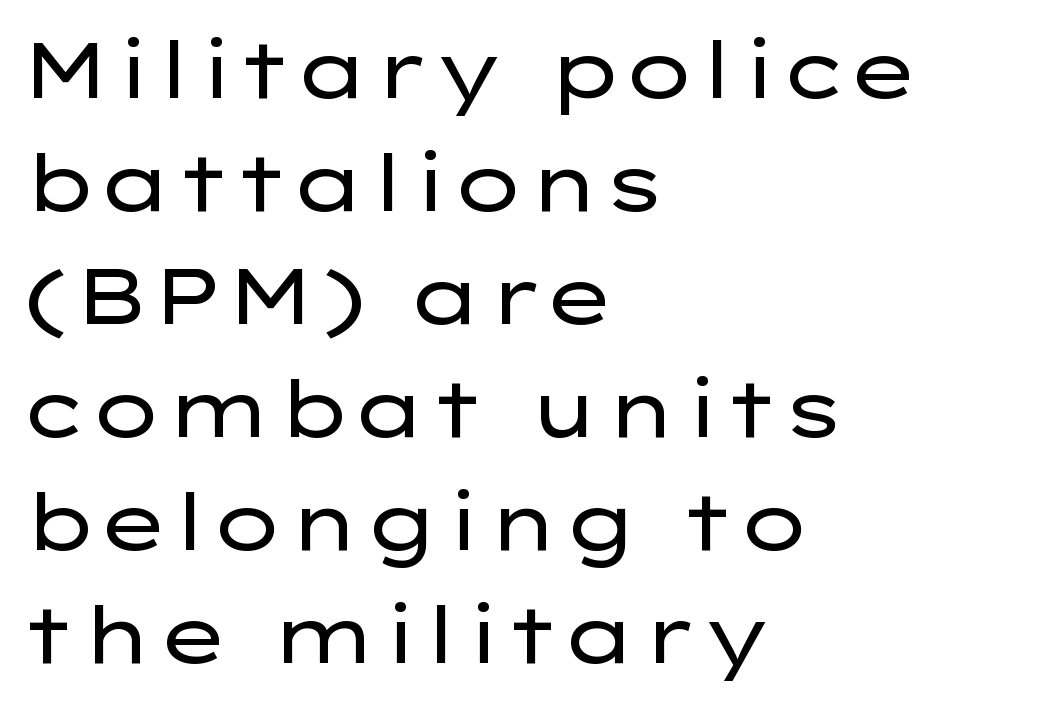
{"serif": "no", "italic": "no", "bold": "no", "weight": "regular", "width": "wide", "stroke_contrast": "low", "x_height": "medium", "monospaced": "no", "underline": "no", "align": "left", "line_spacing": "normal", "line_spacing_ratio": 1.45, "letter_spacing": "normal", "letter_spacing_em": 0.0, "glyph_px": 78}
